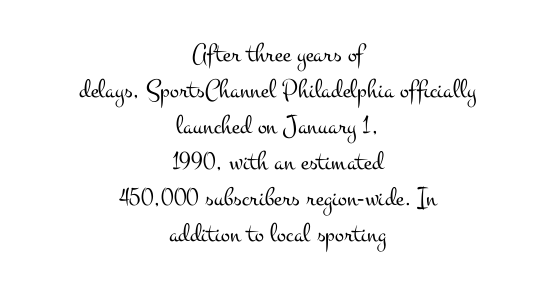
Normally led — the rows are evenly, conventionally spaced. Short note: letters normally spaced. Casual observation: everything's sitting right in the middle. A bare baseline throughout the passage. Caption: face not bold, strokes unweighted.
